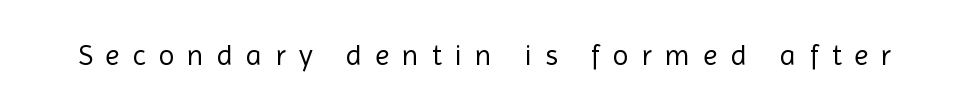
{"serif": "no", "italic": "no", "bold": "no", "weight": "regular", "width": "normal", "x_height": "medium", "monospaced": "no", "underline": "no", "letter_spacing": "wide", "letter_spacing_em": 0.45, "glyph_px": 29}
